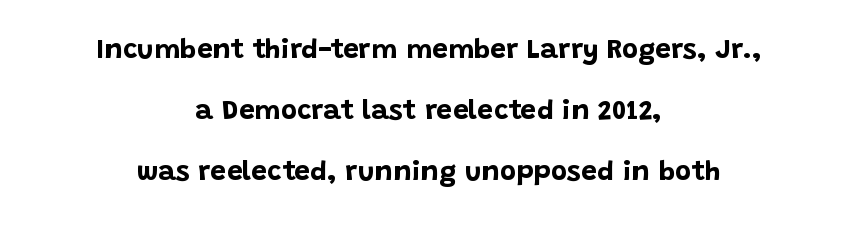
Q: Is the text bold? A: Yes.
Q: Is the text italic (slanted)? A: No, it is upright.
Q: Is the typeface a serif or a sans-serif typeface? A: Sans-serif.
Q: Is the text underlined? A: No.
Q: How is the paragraph aligned? A: Centered.
Q: Is the spacing between letters normal or unusually wide? A: Normal.
Q: Is the spacing between lines tight, normal or loose? A: Loose.
Q: Width (condensed, normal, or wide)? A: Normal.
Q: Stroke contrast? A: Low.
Q: x-height? A: Large.
Q: Monospaced? A: No.
